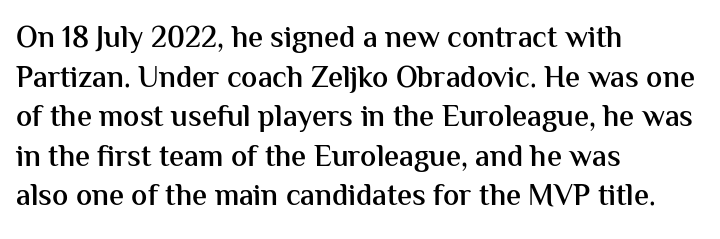
{"serif": "no", "italic": "no", "bold": "semi", "weight": "semibold", "width": "normal", "stroke_contrast": "medium", "x_height": "medium", "monospaced": "no", "underline": "no", "align": "left", "line_spacing": "normal", "line_spacing_ratio": 1.32, "letter_spacing": "normal", "letter_spacing_em": 0.0, "glyph_px": 30}
